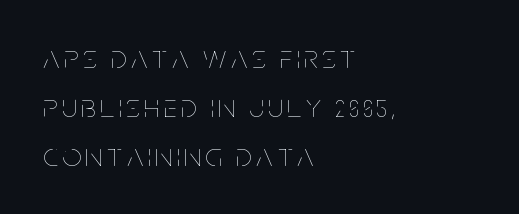
Q: Is the text bold? A: No.
Q: Is the text italic (slanted)? A: No, it is upright.
Q: Is the text underlined? A: No.
Q: How is the paragraph aligned? A: Left-aligned.
Q: Is the spacing between lines tight, normal or loose? A: Normal.
Q: Width (condensed, normal, or wide)? A: Condensed.
Q: Stroke contrast? A: Low.
Q: x-height? A: Large.
Q: Monospaced? A: No.
